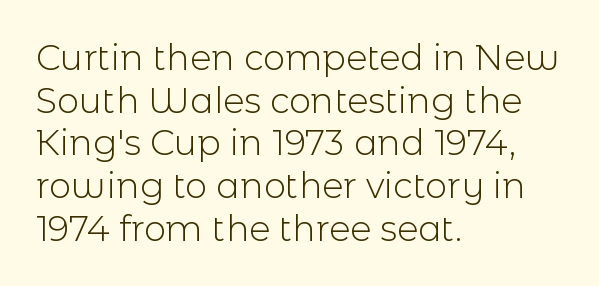
Q: Is the text bold? A: No.
Q: Is the text italic (slanted)? A: No, it is upright.
Q: Is the typeface a serif or a sans-serif typeface? A: Sans-serif.
Q: Is the text underlined? A: No.
Q: How is the paragraph aligned? A: Left-aligned.
Q: Is the spacing between letters normal or unusually wide? A: Normal.
Q: Width (condensed, normal, or wide)? A: Normal.
Q: x-height? A: Medium.
Q: Monospaced? A: No.
